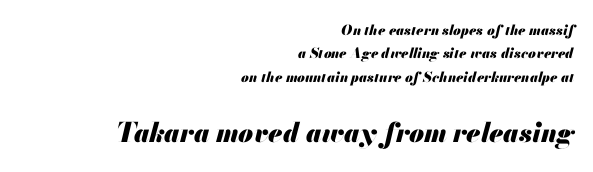
Notice how the passage keeps a crisp vertical edge on the right only. These lines keep a tight, regular rhythm from letter to letter. Unmarked baselines from the first word to the last. Quick note: italic. The passage shown begins with its smaller block and ends with its larger one.
